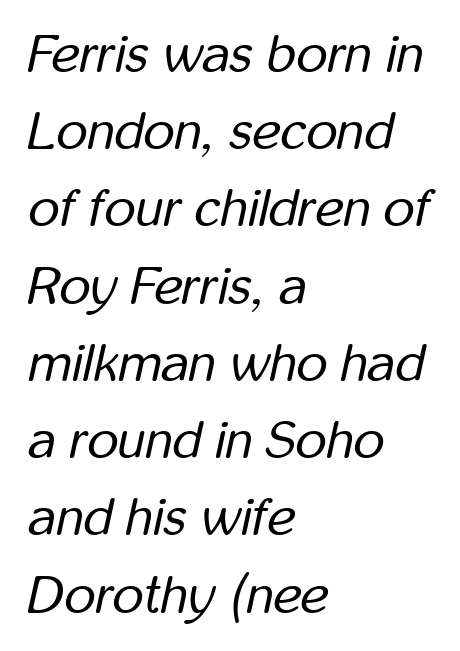
The passage shown is typed in a proportional face where columns would drift. The baseline area is clear. Compared with typical paragraphs, the rows here are spaced about the same. The rendering keeps characters at their native spacing.
